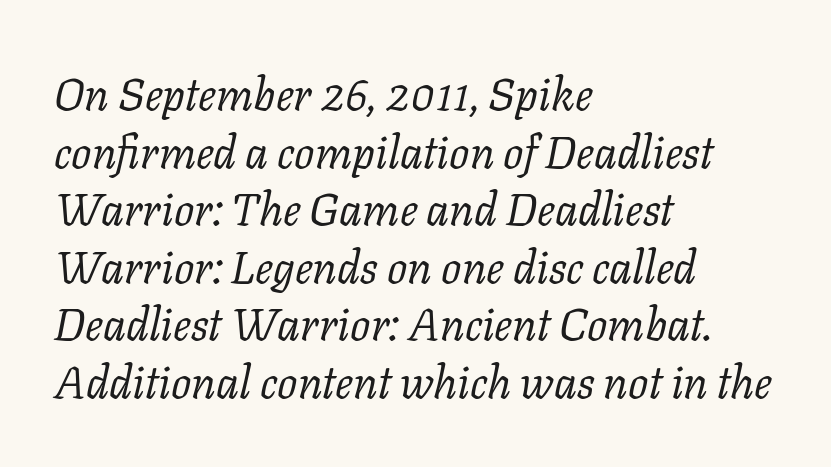
Q: Is the text bold? A: No.
Q: Is the text italic (slanted)? A: Yes, it leans right by about 11 degrees.
Q: Is the typeface a serif or a sans-serif typeface? A: Serif.
Q: Is the text underlined? A: No.
Q: How is the paragraph aligned? A: Left-aligned.
Q: Is the spacing between letters normal or unusually wide? A: Normal.
Q: Is the spacing between lines tight, normal or loose? A: Normal.
Q: Width (condensed, normal, or wide)? A: Normal.
Q: Stroke contrast? A: Low.
Q: x-height? A: Medium.
Q: Monospaced? A: No.
